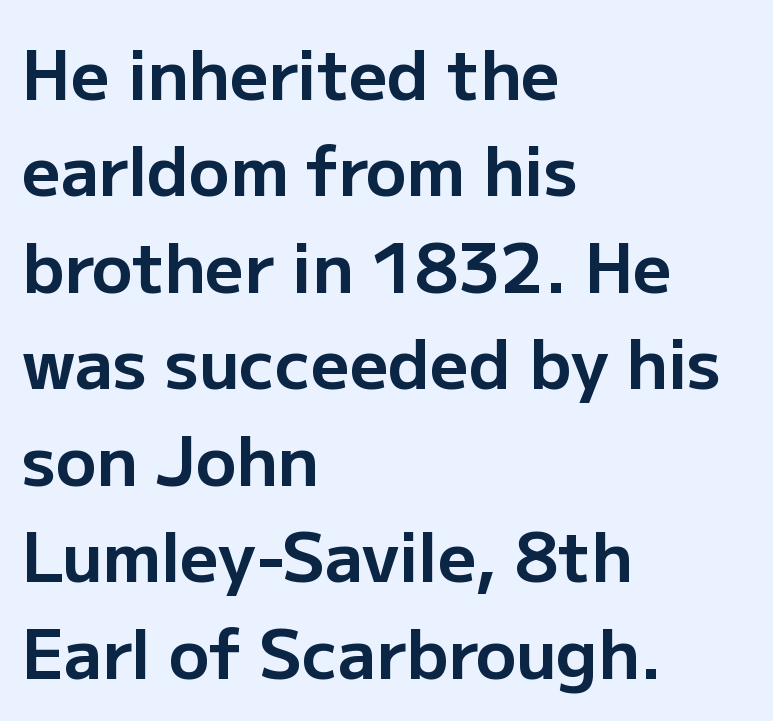
The gap between lines stays unmarked. How would I describe the line gaps? Plain and ordinary. These lines are composed in type without serifs. Varying glyph widths throughout — classic text-font behaviour.
